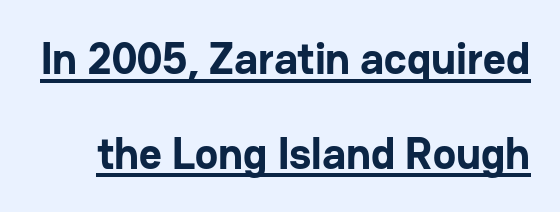
The image shows 44 px bold sans-serif type, upright; set loose line spacing (2.15x), normal letter spacing, underlined; low stroke contrast and a medium x-height.
